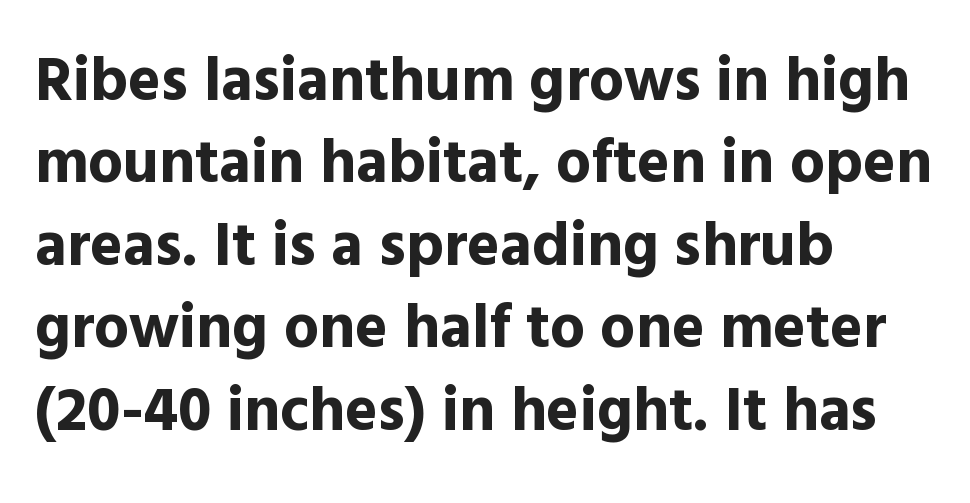
{"serif": "no", "italic": "no", "bold": "yes", "weight": "bold", "width": "normal", "x_height": "medium", "monospaced": "no", "underline": "no", "align": "left", "line_spacing": "normal", "line_spacing_ratio": 1.33, "letter_spacing": "normal", "letter_spacing_em": 0.0, "glyph_px": 62}
